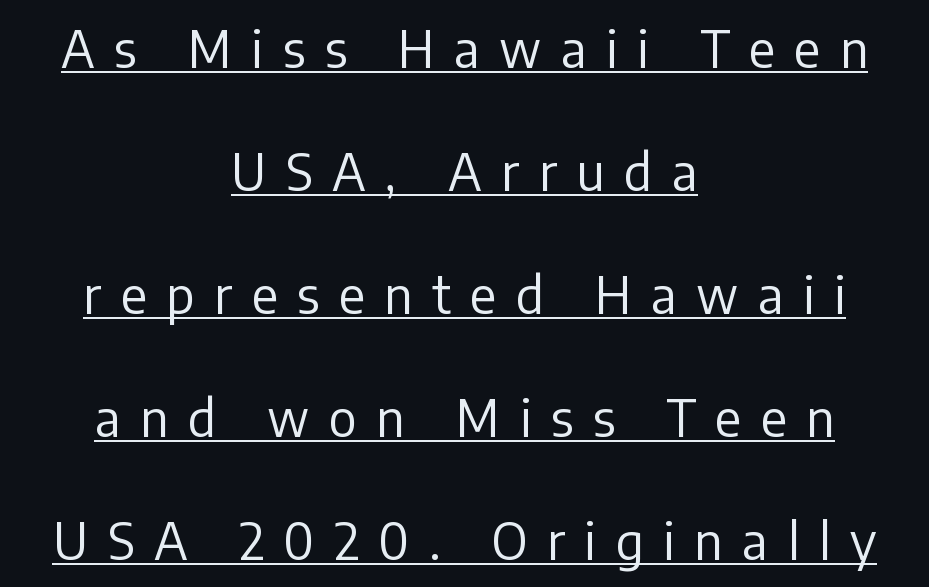
The image shows 50 px regular-weight sans-serif type, upright; set centered, loose line spacing (2.46x), unusually wide letter spacing (+0.39 em), underlined; low stroke contrast and a medium x-height.
